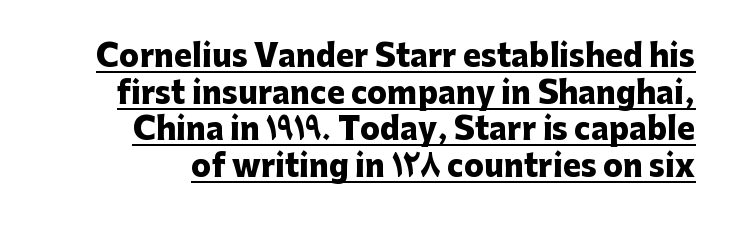
{"serif": "no", "italic": "no", "bold": "yes", "weight": "heavy", "width": "normal", "stroke_contrast": "low", "x_height": "medium", "monospaced": "no", "underline": "yes", "line_spacing_ratio": 1.22, "letter_spacing": "normal", "letter_spacing_em": 0.0, "glyph_px": 30}
